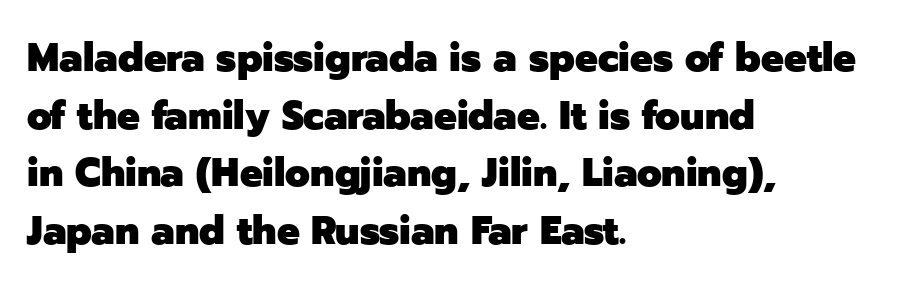
Do the characters align in a grid? No, the font is proportional. Left-aligned paragraph, ragged on the right. Tall strokes in this sample are plumb rather than angled. Any mark beneath the type? The region is blank. The designer left line spacing at the default. Check where the strokes stop: nothing finishes them off — pure sans.
